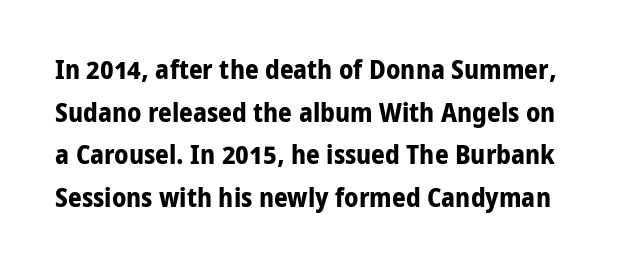
Q: Is the text bold? A: Yes.
Q: Is the text italic (slanted)? A: No, it is upright.
Q: Is the text underlined? A: No.
Q: Is the spacing between letters normal or unusually wide? A: Normal.
Q: Is the spacing between lines tight, normal or loose? A: Normal.
